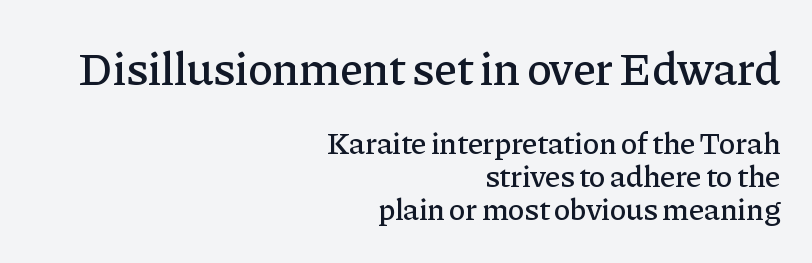
Q: Is the text italic (slanted)? A: No, it is upright.
Q: Is the typeface a serif or a sans-serif typeface? A: Serif.
Q: Is the text underlined? A: No.
Q: How is the paragraph aligned? A: Right-aligned.
Q: Is the spacing between letters normal or unusually wide? A: Normal.
Q: Is the spacing between lines tight, normal or loose? A: Tight.
Q: Which block of text is set in a larger size, the first (top) or the second (bottom)? A: The first (top) one.
Q: Width (condensed, normal, or wide)? A: Normal.
Q: Stroke contrast? A: Low.
Q: x-height? A: Medium.
Q: Monospaced? A: No.
